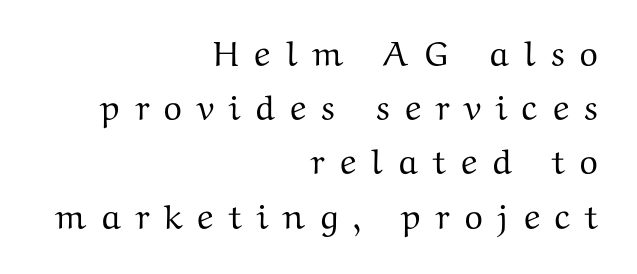
{"serif": "yes", "italic": "no", "width": "wide", "stroke_contrast": "medium", "x_height": "medium", "monospaced": "no", "underline": "no", "align": "right", "line_spacing": "normal", "line_spacing_ratio": 1.55, "letter_spacing": "wide", "letter_spacing_em": 0.39, "glyph_px": 35}
